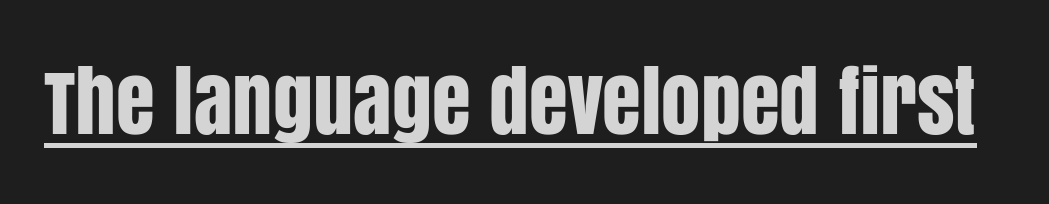
Q: Is the text italic (slanted)? A: No, it is upright.
Q: Is the typeface a serif or a sans-serif typeface? A: Sans-serif.
Q: Is the text underlined? A: Yes.
Q: Is the spacing between letters normal or unusually wide? A: Normal.
Q: Width (condensed, normal, or wide)? A: Condensed.
Q: Stroke contrast? A: Low.
Q: x-height? A: Large.
Q: Monospaced? A: No.
